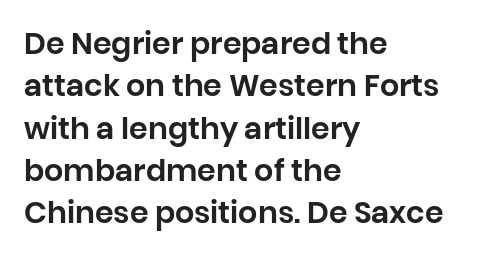
Leading: standard. The rendering keeps characters at their native spacing. If you drew a line through each stem, it would be perfectly vertical. Are there feet on the stems? There aren't — it's a sans. Is this a fixed-width face? No — the glyphs have proportional, varying widths. The rendering anchors every line to the left-hand side.
